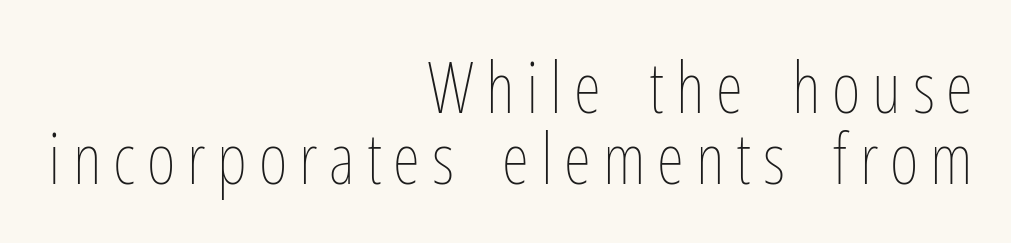
Q: Is the text bold? A: No.
Q: Is the text italic (slanted)? A: No, it is upright.
Q: Is the text underlined? A: No.
Q: How is the paragraph aligned? A: Right-aligned.
Q: Is the spacing between lines tight, normal or loose? A: Tight.
Q: Width (condensed, normal, or wide)? A: Condensed.
Q: Stroke contrast? A: Low.
Q: x-height? A: Medium.
Q: Monospaced? A: No.
